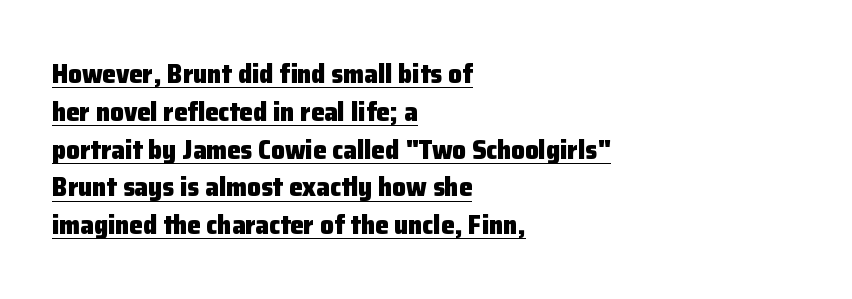
Does the leading feel generous? No, just average. These words are printed bold, with thick strokes throughout. The string is rendered with underlining switched on. In CSS terms this would be text-align: left.
